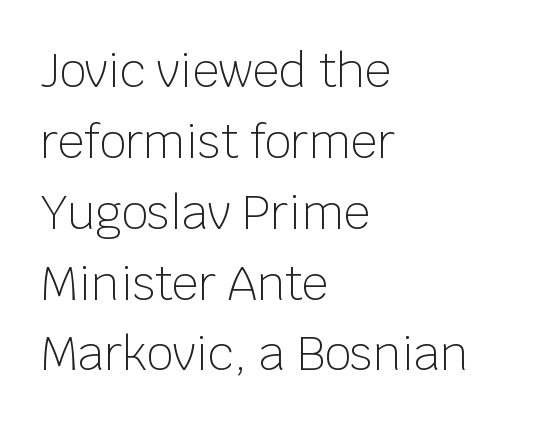
The image shows 46 px light sans-serif type, upright; set left-aligned, normal line spacing (1.54x), normal letter spacing, not underlined; low stroke contrast and a large x-height.
